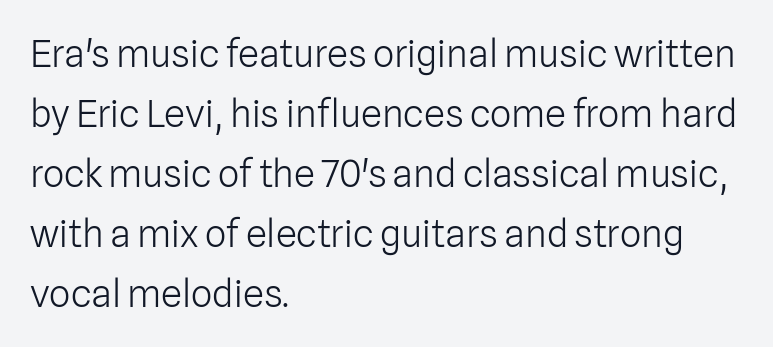
Q: Is the text bold? A: No.
Q: Is the text italic (slanted)? A: No, it is upright.
Q: Is the typeface a serif or a sans-serif typeface? A: Sans-serif.
Q: Is the text underlined? A: No.
Q: How is the paragraph aligned? A: Left-aligned.
Q: Is the spacing between letters normal or unusually wide? A: Normal.
Q: Is the spacing between lines tight, normal or loose? A: Normal.
Q: Width (condensed, normal, or wide)? A: Normal.
Q: Stroke contrast? A: Low.
Q: x-height? A: Medium.
Q: Monospaced? A: No.
